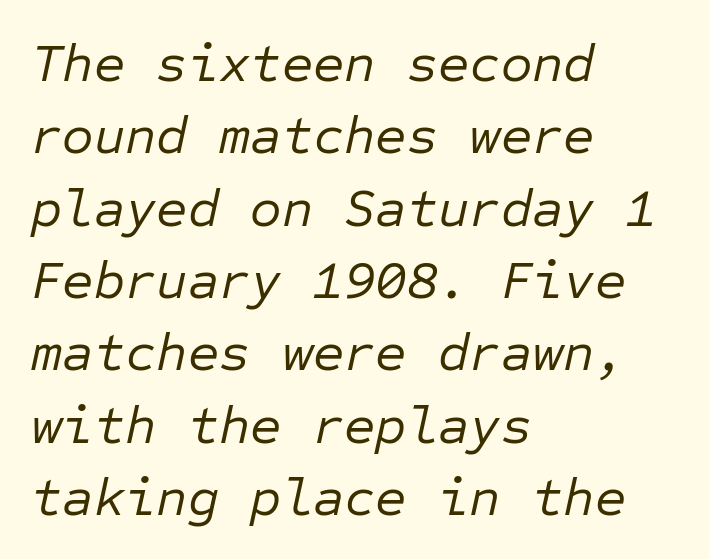
The image shows 54 px regular-weight type, italic (leaning right), monospaced; set left-aligned, normal line spacing (1.34x), normal letter spacing, not underlined; low stroke contrast and a medium x-height.
